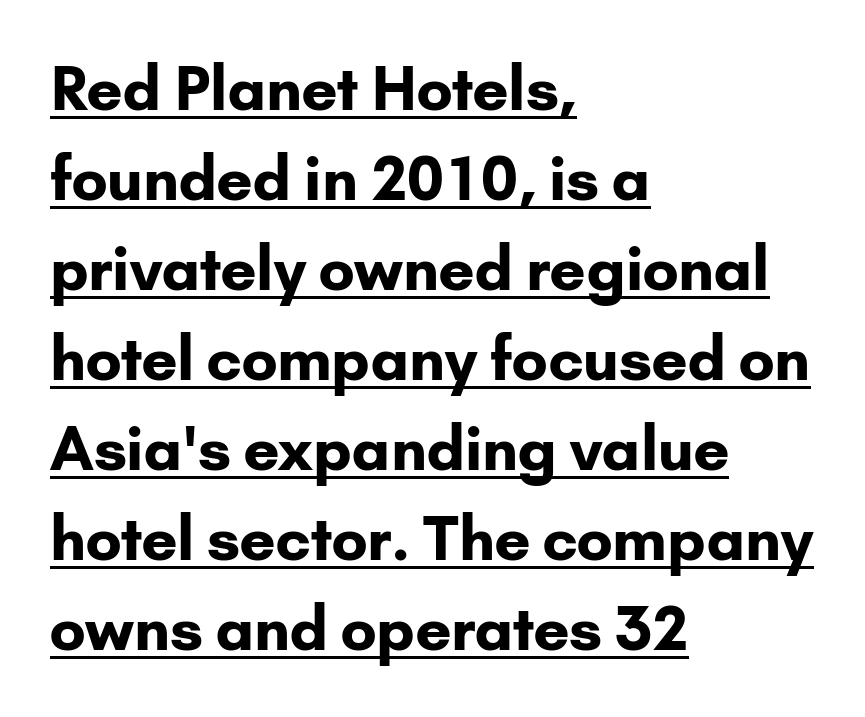
Q: Is the text bold? A: Yes.
Q: Is the text italic (slanted)? A: No, it is upright.
Q: Is the typeface a serif or a sans-serif typeface? A: Sans-serif.
Q: Is the text underlined? A: Yes.
Q: How is the paragraph aligned? A: Left-aligned.
Q: Is the spacing between letters normal or unusually wide? A: Normal.
Q: Is the spacing between lines tight, normal or loose? A: Normal.
Q: Width (condensed, normal, or wide)? A: Normal.
Q: Stroke contrast? A: Low.
Q: x-height? A: Small.
Q: Monospaced? A: No.
